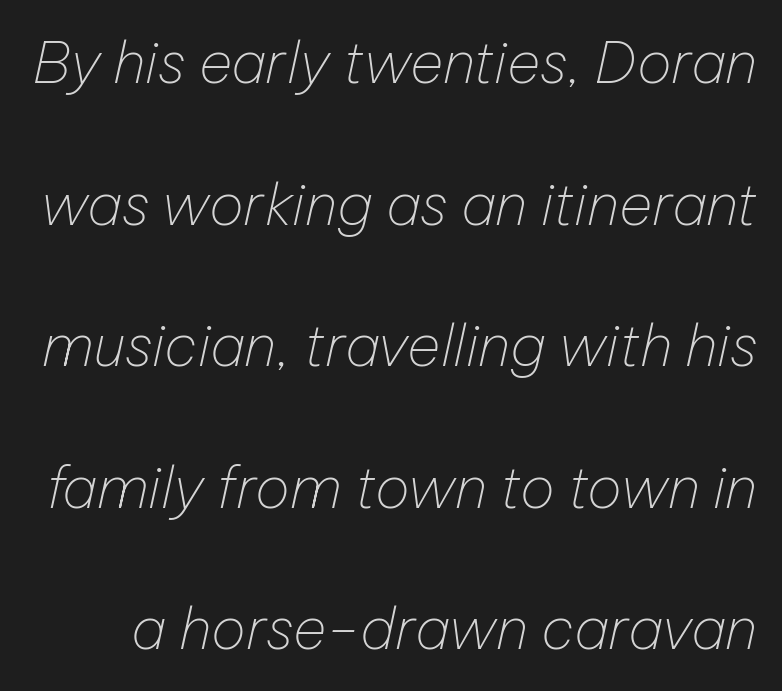
{"italic": "yes", "lean": "right", "slant_degrees": 12, "bold": "no", "weight": "thin", "width": "normal", "stroke_contrast": "low", "x_height": "medium", "monospaced": "no", "underline": "no", "line_spacing": "loose", "line_spacing_ratio": 2.44, "letter_spacing": "normal", "letter_spacing_em": 0.0, "glyph_px": 58}
